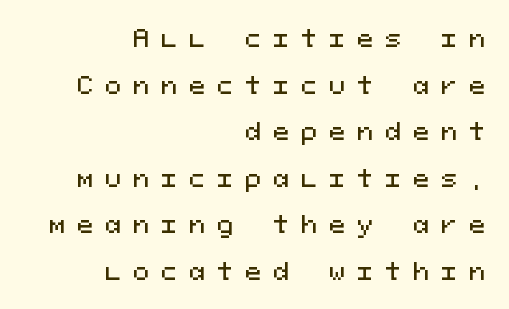
Q: Is the text italic (slanted)? A: No, it is upright.
Q: Is the text underlined? A: No.
Q: How is the paragraph aligned? A: Right-aligned.
Q: Is the spacing between letters normal or unusually wide? A: Unusually wide.
Q: Is the spacing between lines tight, normal or loose? A: Loose.
